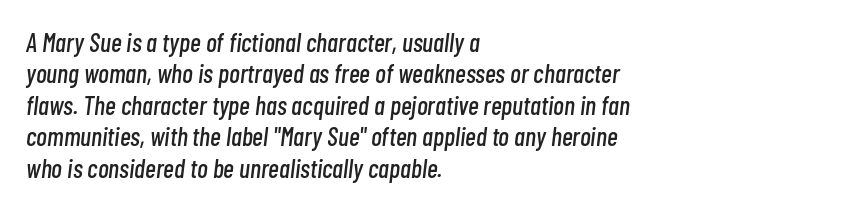
Q: Is the text italic (slanted)? A: Yes, it leans right by about 7 degrees.
Q: Is the text underlined? A: No.
Q: How is the paragraph aligned? A: Left-aligned.
Q: Is the spacing between letters normal or unusually wide? A: Normal.
